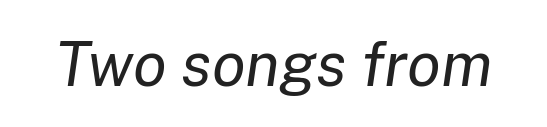
Q: Is the text bold? A: No.
Q: Is the text italic (slanted)? A: Yes, it leans right by about 8 degrees.
Q: Is the text underlined? A: No.
Q: Is the spacing between letters normal or unusually wide? A: Normal.
Q: Width (condensed, normal, or wide)? A: Normal.
Q: Stroke contrast? A: Low.
Q: x-height? A: Medium.
Q: Monospaced? A: No.
